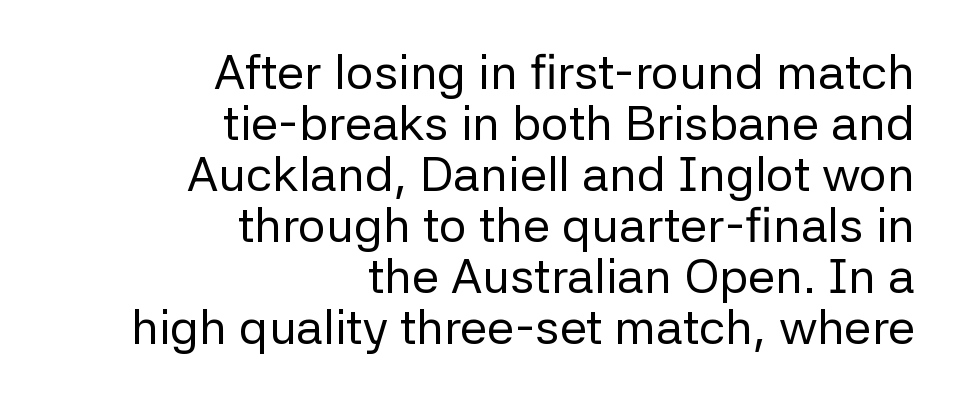
{"serif": "no", "italic": "no", "bold": "no", "weight": "regular", "width": "normal", "stroke_contrast": "low", "x_height": "medium", "monospaced": "no", "underline": "no", "align": "right", "line_spacing": "tight", "line_spacing_ratio": 1.04, "letter_spacing": "normal", "letter_spacing_em": 0.0, "glyph_px": 49}
